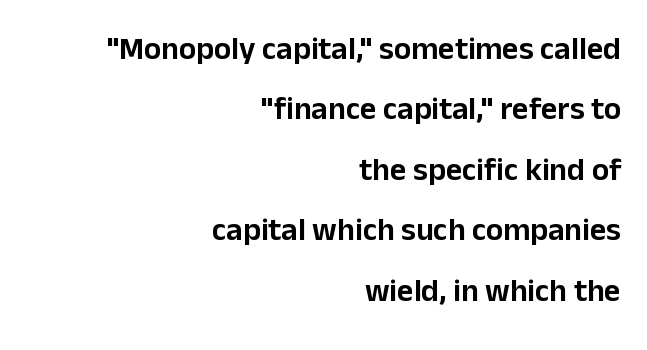
{"serif": "no", "italic": "no", "width": "normal", "stroke_contrast": "low", "x_height": "medium", "monospaced": "no", "underline": "no", "align": "right", "line_spacing_ratio": 1.89, "letter_spacing": "normal", "letter_spacing_em": 0.0, "glyph_px": 32}
